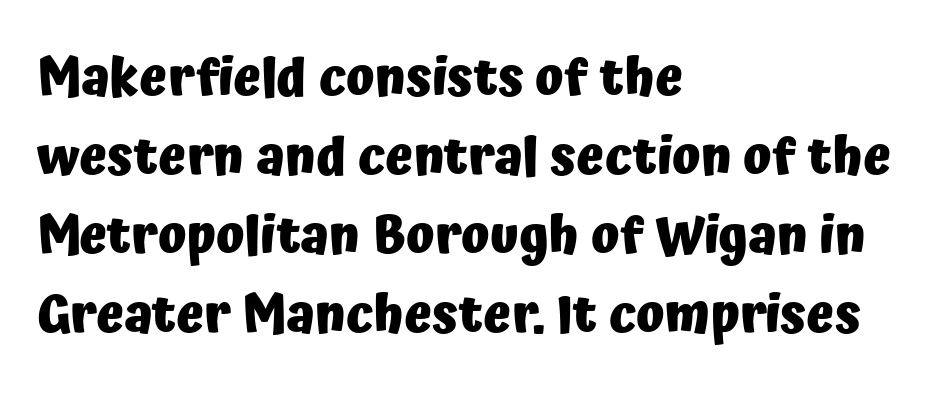
Q: Is the text bold? A: Yes.
Q: Is the text italic (slanted)? A: No, it is upright.
Q: Is the typeface a serif or a sans-serif typeface? A: Sans-serif.
Q: Is the text underlined? A: No.
Q: How is the paragraph aligned? A: Left-aligned.
Q: Is the spacing between letters normal or unusually wide? A: Normal.
Q: Is the spacing between lines tight, normal or loose? A: Normal.
Q: Width (condensed, normal, or wide)? A: Normal.
Q: Stroke contrast? A: Low.
Q: x-height? A: Medium.
Q: Monospaced? A: No.
